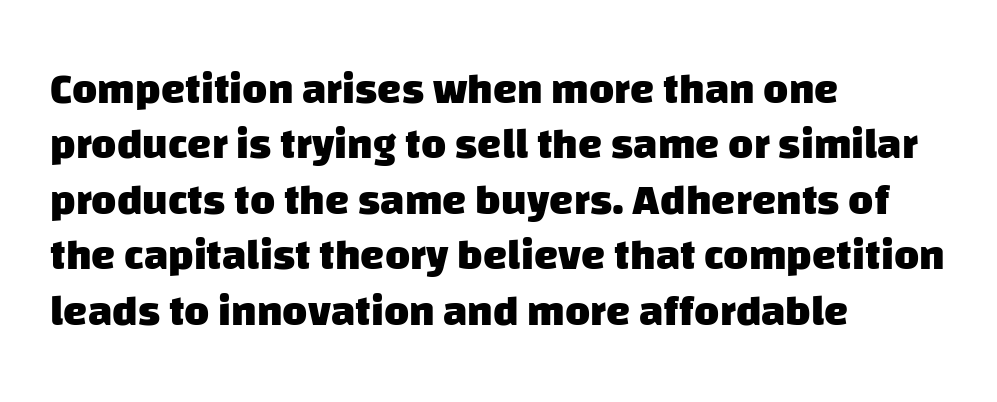
Character widths vary here, with narrow letters taking less room than wide ones. Each line starts at the same left margin while the right side varies. Notice how descenders clear the ascenders below comfortably — that's standard leading. No word sits above an underline. Heft: maximum for text — a bold. Unlike a traditional serif, this face leaves its strokes unadorned.
